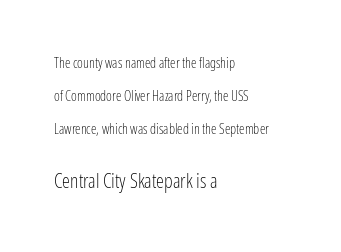
{"italic": "no", "bold": "no", "underline": "no", "align": "left", "line_spacing": "loose", "line_spacing_ratio": 2.34, "letter_spacing": "normal", "letter_spacing_em": 0.0, "larger_block": "second", "size_ratio": 1.43, "glyph_px": 20}
